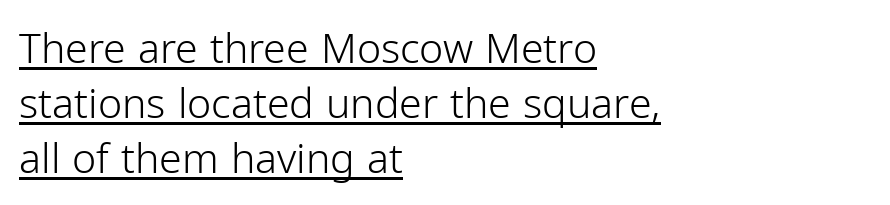
Nope, no serifs anywhere on these letters. This is underlined copy, the kind a proofreader might mark for attention. Compared with typical paragraphs, the rows here are spaced about the same. A quiet, ordinary-to-light weight characterises the typeface. The ragged edge is on the right, which tells us the setting is flush left.
